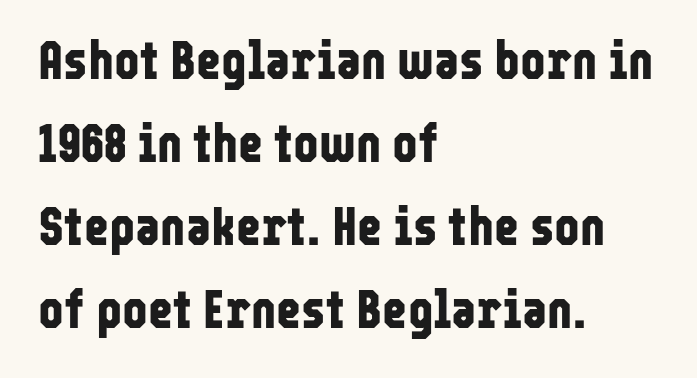
The face used here is proportionally spaced, like ordinary book or web type. The paragraph has a hard left edge and a soft right edge. These lines were composed using upright roman letters. Typographic density is high because the face is bold. The letterforms sit shoulder to shoulder at normal distance.
